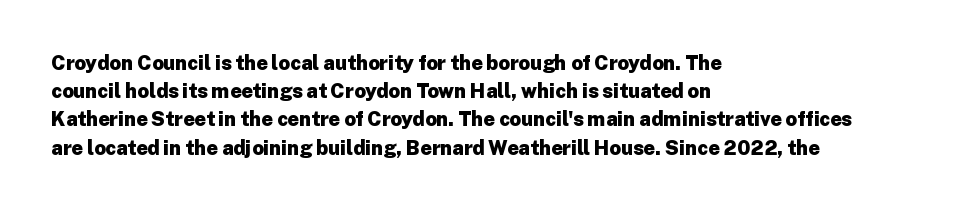
The image shows 20 px bold type, upright; set left-aligned, normal line spacing (1.41x), normal letter spacing, not underlined.
